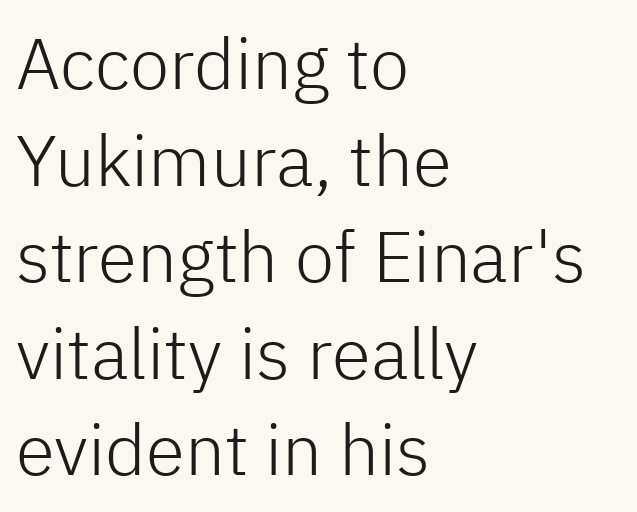
The image shows 71 px light sans-serif type, upright; set left-aligned, normal line spacing (1.36x), normal letter spacing, not underlined; low stroke contrast and a medium x-height.
